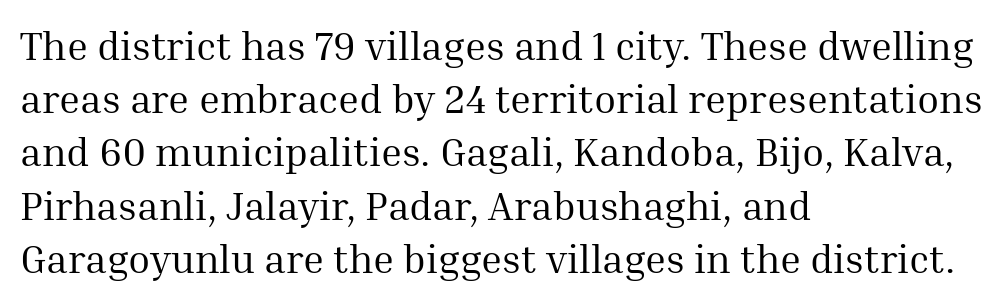
The image shows 40 px regular-weight serif type, upright; set left-aligned, normal line spacing (1.33x), normal letter spacing, not underlined; medium stroke contrast and a medium x-height.
